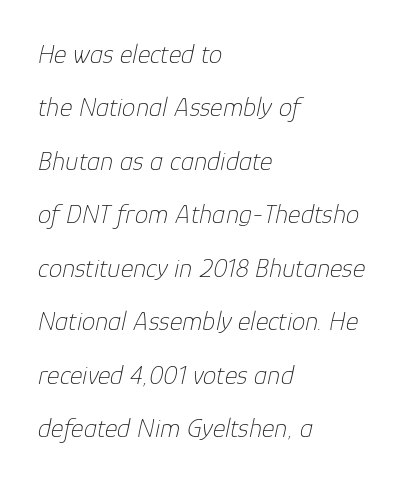
The image shows 27 px text type, italic (leaning right); set left-aligned, loose line spacing (1.98x), normal letter spacing, not underlined.
